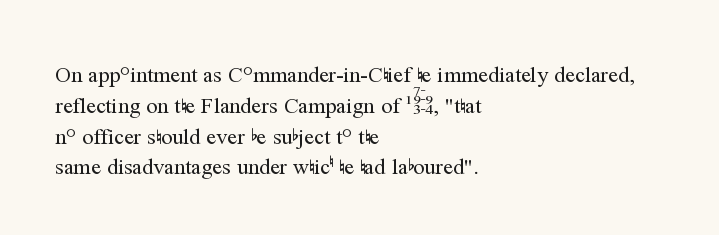
Summary of vertical rhythm: regular, with standard interline spacing. Short note: letters normally spaced. The font's upright variant was chosen for this text. Casual observation: everything's shoved over to the left.
